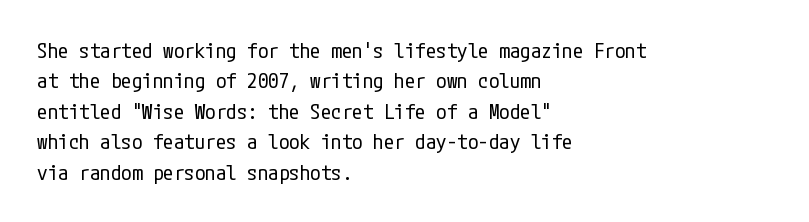
{"italic": "no", "bold": "no", "underline": "no", "align": "left", "line_spacing": "normal", "line_spacing_ratio": 1.45, "letter_spacing": "normal", "letter_spacing_em": 0.0, "glyph_px": 21}
